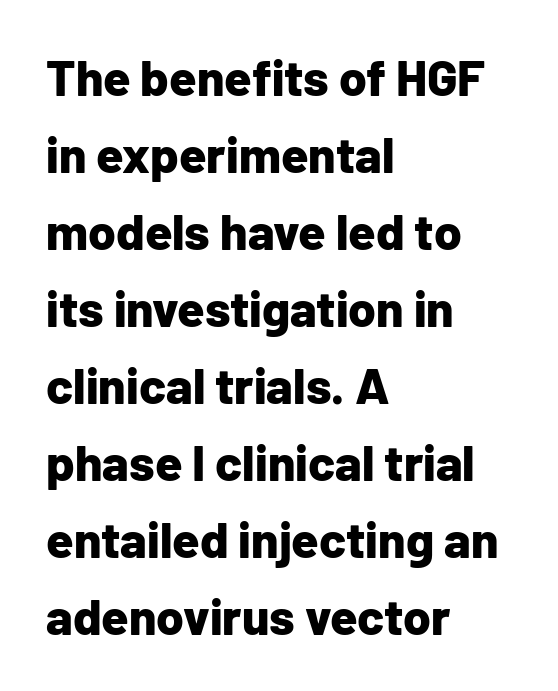
These lines keep a tight, regular rhythm from letter to letter. The characters display no serif detailing; their extremities are plain. Horizontal alignment here is leftward, the default for most running prose. This sample keeps an unexceptional amount of space between lines. The passage shown is emphatically bold.
